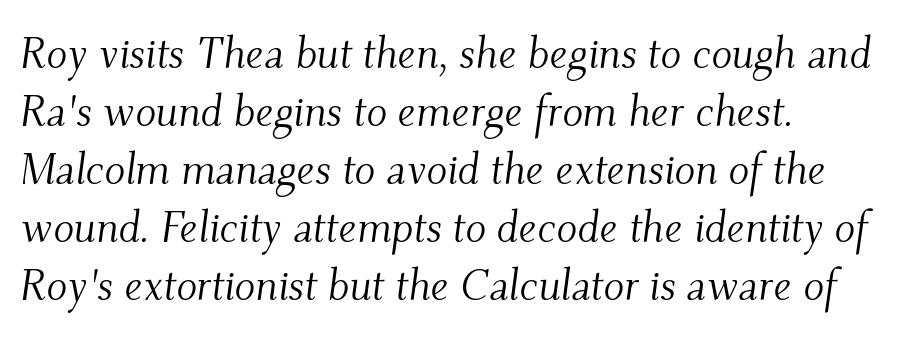
The image shows 43 px light serif type, italic (leaning right); set normal line spacing (1.35x), normal letter spacing, not underlined; medium stroke contrast and a small x-height.
